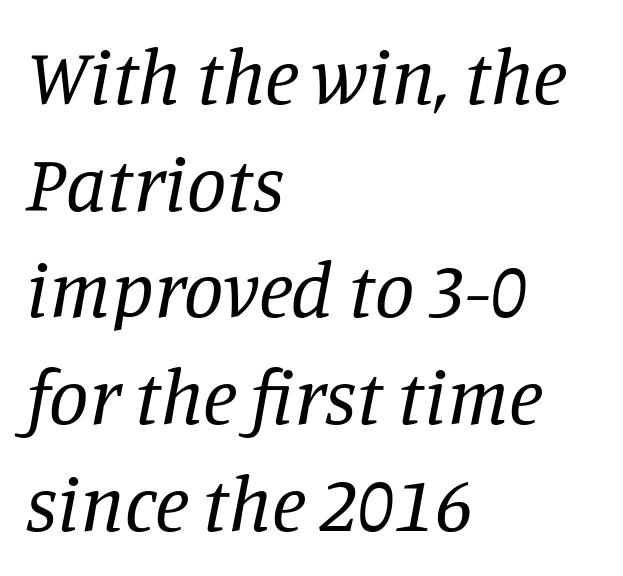
Q: Is the text bold? A: No.
Q: Is the text italic (slanted)? A: Yes, it leans right by about 11 degrees.
Q: Is the typeface a serif or a sans-serif typeface? A: Serif.
Q: Is the text underlined? A: No.
Q: How is the paragraph aligned? A: Left-aligned.
Q: Is the spacing between letters normal or unusually wide? A: Normal.
Q: Is the spacing between lines tight, normal or loose? A: Normal.
Q: Width (condensed, normal, or wide)? A: Normal.
Q: Stroke contrast? A: Low.
Q: x-height? A: Large.
Q: Monospaced? A: No.
